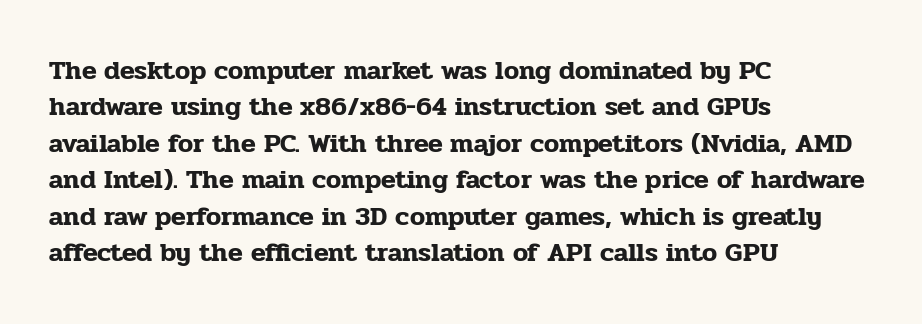
Q: Is the text italic (slanted)? A: No, it is upright.
Q: Is the text underlined? A: No.
Q: How is the paragraph aligned? A: Left-aligned.
Q: Is the spacing between letters normal or unusually wide? A: Normal.
Q: Is the spacing between lines tight, normal or loose? A: Normal.
